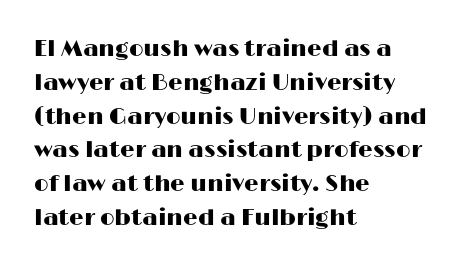
Q: Is the text italic (slanted)? A: No, it is upright.
Q: Is the text underlined? A: No.
Q: How is the paragraph aligned? A: Left-aligned.
Q: Is the spacing between letters normal or unusually wide? A: Normal.
Q: Is the spacing between lines tight, normal or loose? A: Normal.
